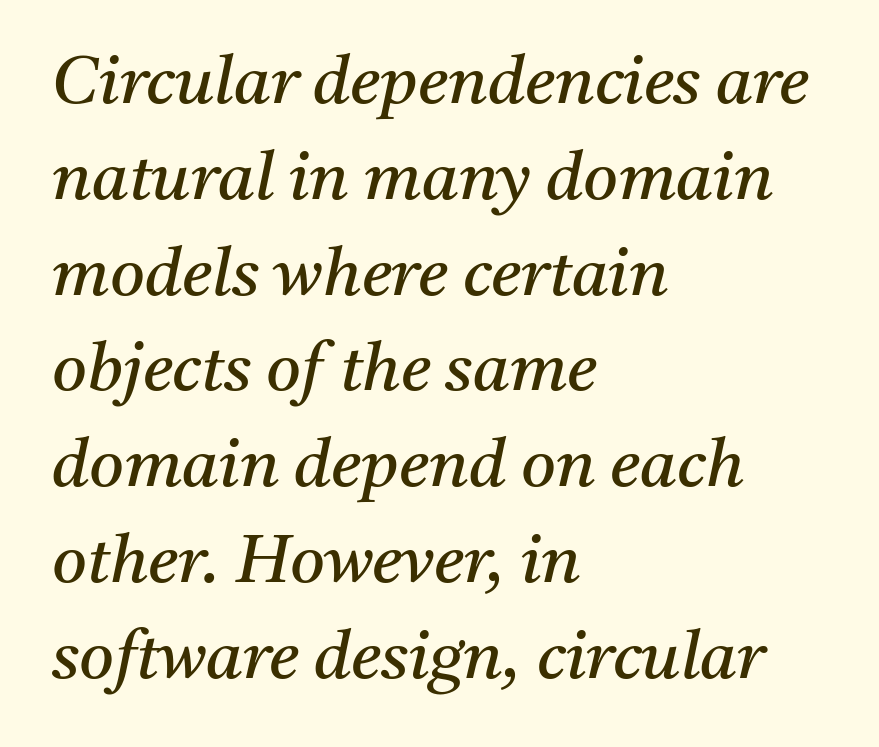
This rendering uses left alignment, leaving the right contour irregular. If you drew a line through each stem, it would be angled. Compared with typical paragraphs, the rows here are spaced about the same. The typeface chosen for these lines features serifs. Words appear dense and cohesive because spacing is normal.
